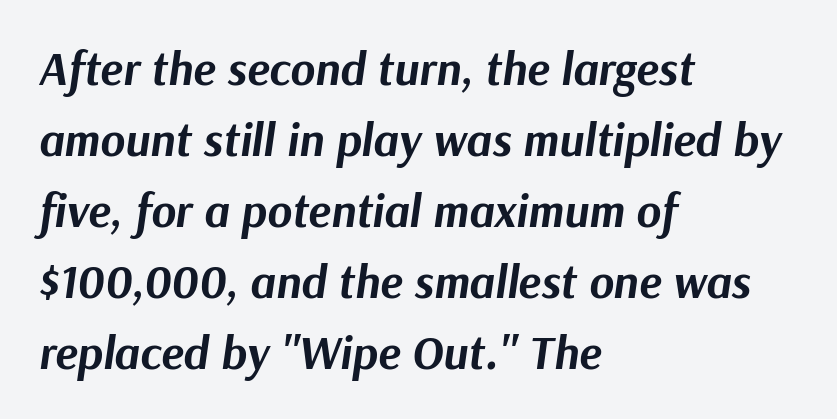
{"italic": "yes", "lean": "right", "slant_degrees": 9, "bold": "yes", "weight": "bold", "width": "normal", "stroke_contrast": "medium", "x_height": "medium", "monospaced": "no", "underline": "no", "align": "left", "line_spacing": "normal", "line_spacing_ratio": 1.51, "letter_spacing": "normal", "letter_spacing_em": 0.0, "glyph_px": 47}
